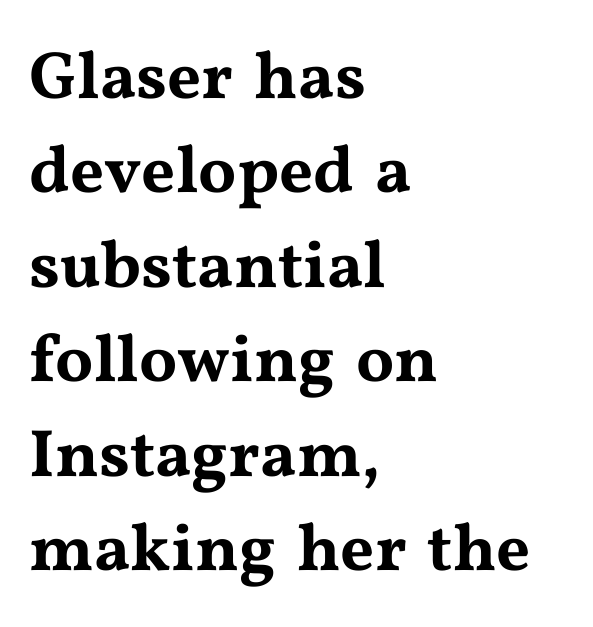
The image shows 67 px wide serif type, upright; set left-aligned, normal line spacing (1.41x), normal letter spacing, not underlined; medium stroke contrast and a medium x-height.
